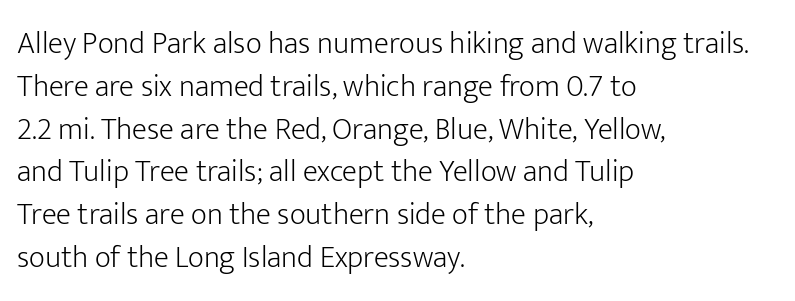
{"serif": "no", "italic": "no", "bold": "no", "weight": "light", "width": "normal", "stroke_contrast": "low", "x_height": "medium", "monospaced": "no", "underline": "no", "align": "left", "line_spacing": "normal", "line_spacing_ratio": 1.38, "letter_spacing": "normal", "letter_spacing_em": 0.0, "glyph_px": 31}
